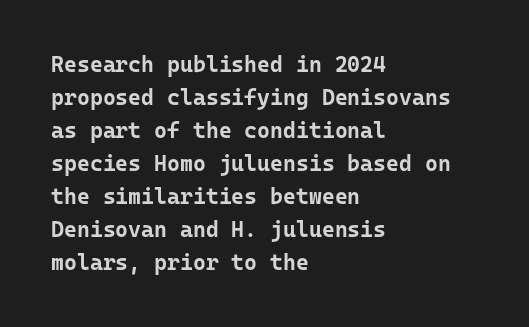
Q: Is the text bold? A: Yes.
Q: Is the text italic (slanted)? A: No, it is upright.
Q: Is the text underlined? A: No.
Q: How is the paragraph aligned? A: Left-aligned.
Q: Is the spacing between letters normal or unusually wide? A: Normal.
Q: Is the spacing between lines tight, normal or loose? A: Normal.
